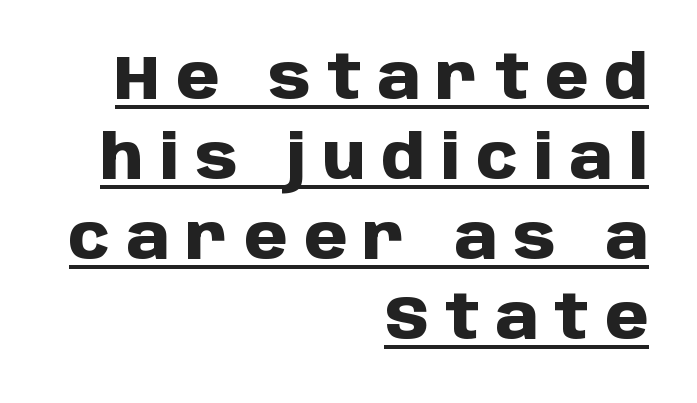
The image shows 62 px heavy sans-serif type, upright; set right-aligned, normal line spacing (1.29x), unusually wide letter spacing (+0.26 em), underlined; low stroke contrast and a large x-height.
